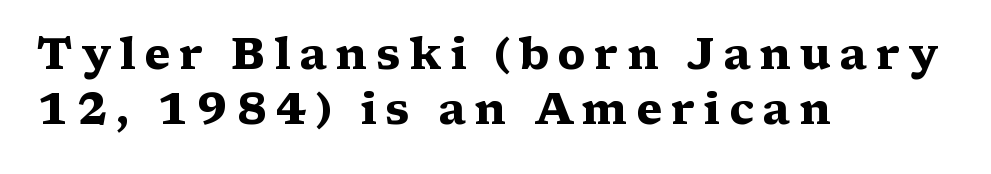
Q: Is the text bold? A: Yes.
Q: Is the text italic (slanted)? A: No, it is upright.
Q: Is the typeface a serif or a sans-serif typeface? A: Serif.
Q: Is the text underlined? A: No.
Q: How is the paragraph aligned? A: Left-aligned.
Q: Is the spacing between letters normal or unusually wide? A: Unusually wide.
Q: Is the spacing between lines tight, normal or loose? A: Normal.
Q: Width (condensed, normal, or wide)? A: Wide.
Q: Stroke contrast? A: Medium.
Q: x-height? A: Medium.
Q: Monospaced? A: No.
